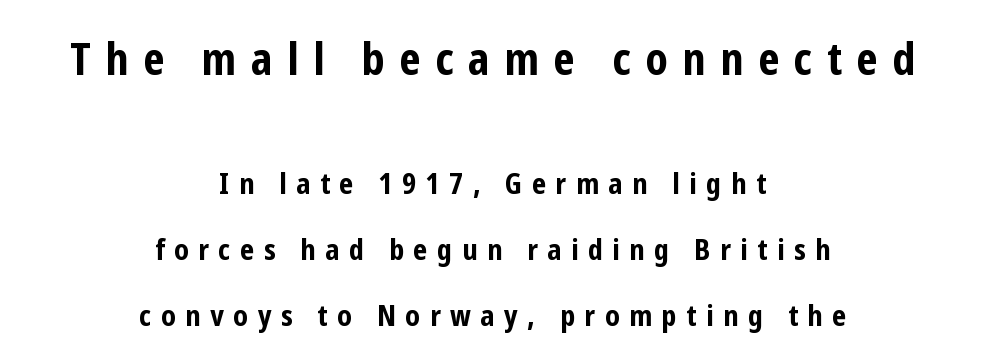
Q: Is the text bold? A: Yes.
Q: Is the text italic (slanted)? A: No, it is upright.
Q: Is the typeface a serif or a sans-serif typeface? A: Sans-serif.
Q: Is the text underlined? A: No.
Q: How is the paragraph aligned? A: Centered.
Q: Is the spacing between letters normal or unusually wide? A: Unusually wide.
Q: Is the spacing between lines tight, normal or loose? A: Loose.
Q: Which block of text is set in a larger size, the first (top) or the second (bottom)? A: The first (top) one.
Q: Width (condensed, normal, or wide)? A: Condensed.
Q: Stroke contrast? A: Low.
Q: x-height? A: Medium.
Q: Monospaced? A: No.
